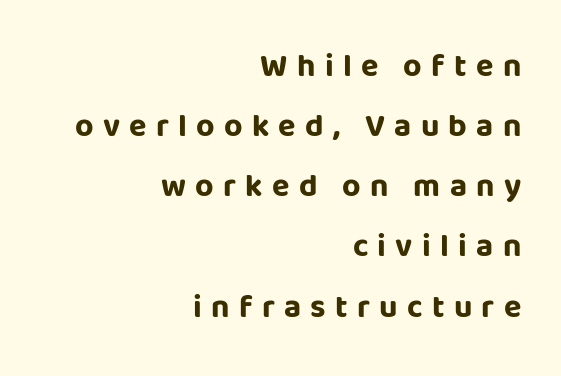
Q: Is the text bold? A: Yes.
Q: Is the text italic (slanted)? A: No, it is upright.
Q: Is the typeface a serif or a sans-serif typeface? A: Sans-serif.
Q: Is the text underlined? A: No.
Q: How is the paragraph aligned? A: Right-aligned.
Q: Is the spacing between letters normal or unusually wide? A: Unusually wide.
Q: Width (condensed, normal, or wide)? A: Normal.
Q: Stroke contrast? A: Low.
Q: x-height? A: Large.
Q: Monospaced? A: No.
